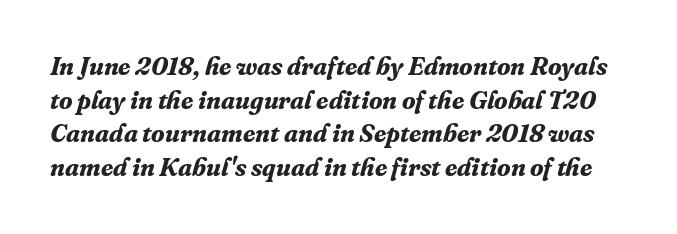
Q: Is the text bold? A: Yes.
Q: Is the text italic (slanted)? A: Yes, it leans right by about 16 degrees.
Q: Is the text underlined? A: No.
Q: Is the spacing between letters normal or unusually wide? A: Normal.
Q: Is the spacing between lines tight, normal or loose? A: Normal.
